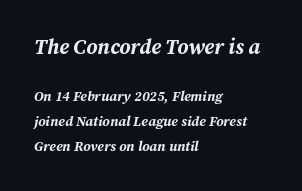
How heavy is the stroke? Heavy — this is a bold. Does the copy run flush right? No — it runs flush left. The first block has been scaled up relative to the second. The space beneath each line is pristine and unruled. Observe the ordinary spacing: letters are neighbours, not strangers.
